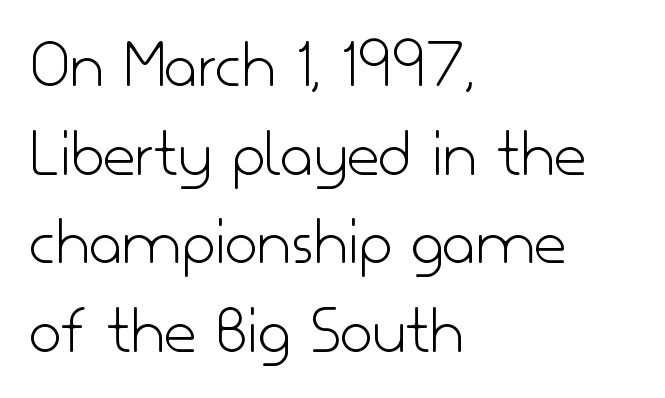
Q: Is the text bold? A: No.
Q: Is the text italic (slanted)? A: No, it is upright.
Q: Is the typeface a serif or a sans-serif typeface? A: Sans-serif.
Q: Is the text underlined? A: No.
Q: How is the paragraph aligned? A: Left-aligned.
Q: Is the spacing between letters normal or unusually wide? A: Normal.
Q: Is the spacing between lines tight, normal or loose? A: Normal.
Q: Width (condensed, normal, or wide)? A: Normal.
Q: Stroke contrast? A: Low.
Q: x-height? A: Small.
Q: Monospaced? A: No.
